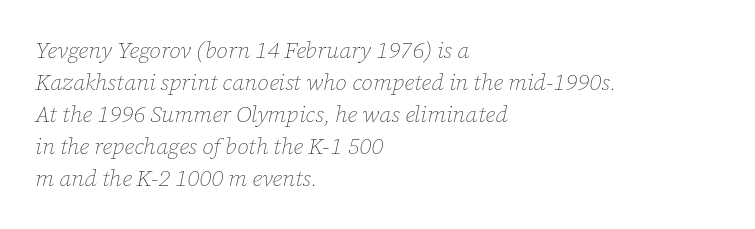
The image shows 23 px text type, italic (leaning right); set left-aligned, normal line spacing (1.39x), normal letter spacing, not underlined.
